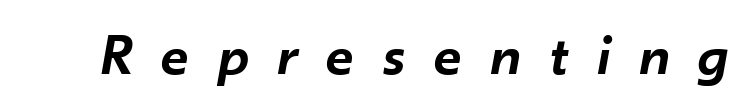
The image shows 60 px semibold type, italic (leaning right); set unusually wide letter spacing (+0.48 em), not underlined; low stroke contrast and a small x-height.
